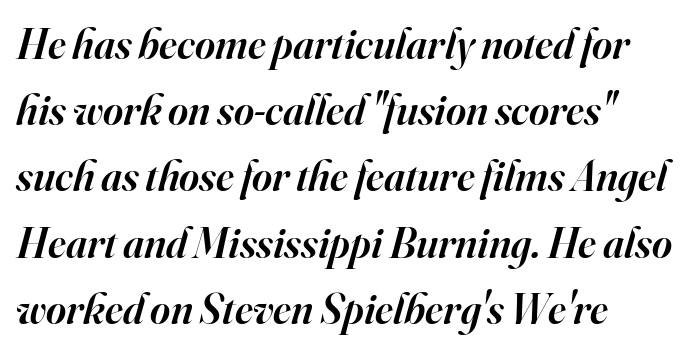
Q: Is the text bold? A: Semi-bold.
Q: Is the text italic (slanted)? A: Yes, it leans right by about 16 degrees.
Q: Is the typeface a serif or a sans-serif typeface? A: Serif.
Q: Is the text underlined? A: No.
Q: How is the paragraph aligned? A: Left-aligned.
Q: Is the spacing between letters normal or unusually wide? A: Normal.
Q: Is the spacing between lines tight, normal or loose? A: Normal.
Q: Width (condensed, normal, or wide)? A: Normal.
Q: Stroke contrast? A: High.
Q: x-height? A: Small.
Q: Monospaced? A: No.
